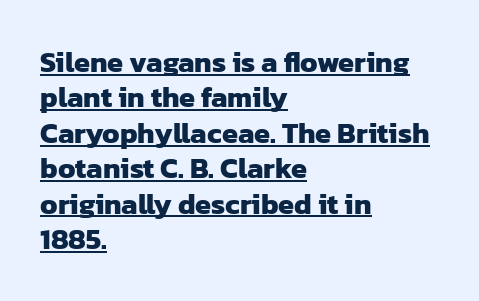
{"serif": "no", "bold": "yes", "weight": "heavy", "width": "normal", "stroke_contrast": "low", "x_height": "medium", "monospaced": "no", "underline": "yes", "align": "left", "line_spacing_ratio": 1.22, "letter_spacing": "normal", "letter_spacing_em": 0.0, "glyph_px": 29}
